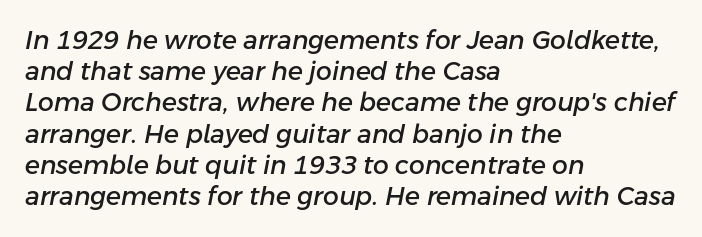
Successive baselines arrive at the customary interval. Nothing unusual about the tracking: characters are spaced as the font intends. Quick note: italic. The typesetter chose a ragged-right arrangement here.
